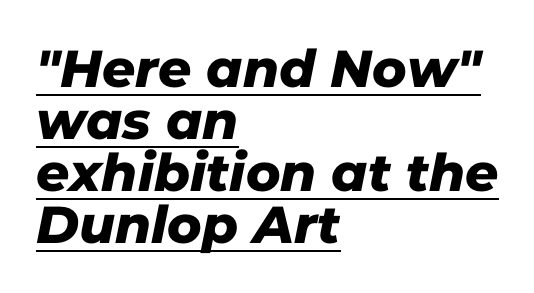
What stands out about the letter spacing? Nothing — it is the standard amount. Is there an underline? Yes — a line sits under the letters. Horizontal bands of white between lines are thin slivers. The ragged edge is on the right, which tells us the setting is flush left. Serifs: no, the terminals of the letterforms are clean.
